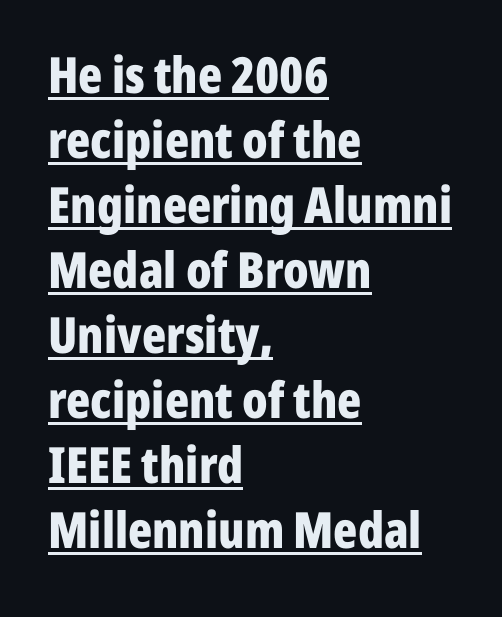
Looks like regular typesetting: each glyph gets only the width it needs. Look at the stroke-to-counter ratio: heavy, a bold. Observe the ordinary spacing: letters are neighbours, not strangers. This rendering employs a face without finishing strokes, i.e., a sans-serif. Italic: no, the glyphs are upright roman. The compositor pushed each line to the left boundary.
